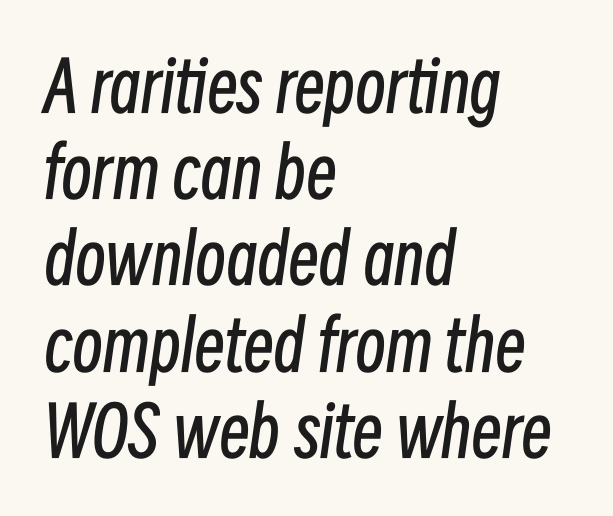
{"italic": "yes", "lean": "right", "slant_degrees": 8, "bold": "no", "weight": "regular", "width": "condensed", "stroke_contrast": "low", "x_height": "medium", "monospaced": "no", "underline": "no", "align": "left", "line_spacing": "normal", "line_spacing_ratio": 1.25, "letter_spacing": "normal", "letter_spacing_em": 0.0, "glyph_px": 69}
